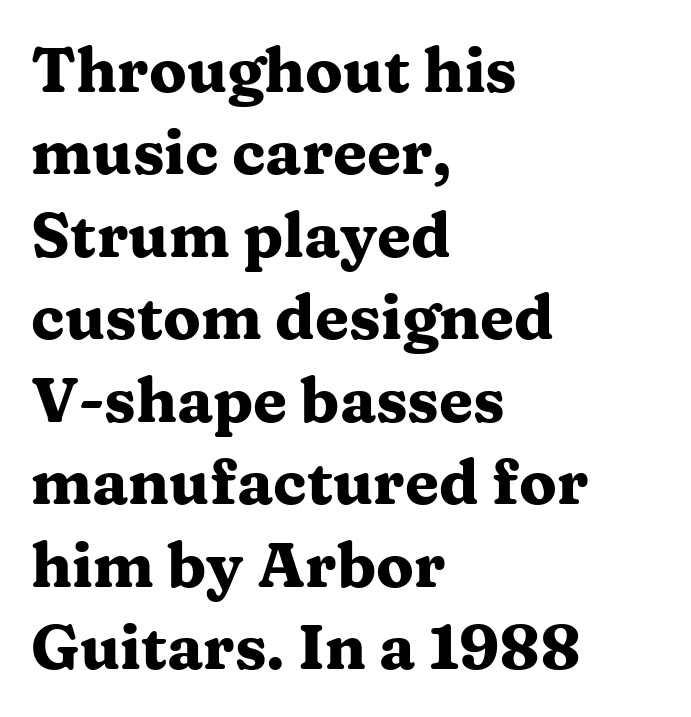
Q: Is the text bold? A: Yes.
Q: Is the text italic (slanted)? A: No, it is upright.
Q: Is the typeface a serif or a sans-serif typeface? A: Serif.
Q: Is the text underlined? A: No.
Q: How is the paragraph aligned? A: Left-aligned.
Q: Is the spacing between letters normal or unusually wide? A: Normal.
Q: Is the spacing between lines tight, normal or loose? A: Normal.
Q: Width (condensed, normal, or wide)? A: Wide.
Q: Stroke contrast? A: Medium.
Q: x-height? A: Medium.
Q: Monospaced? A: No.
